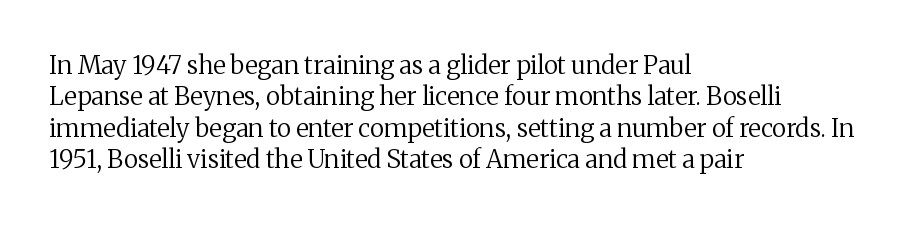
No letter is thick-stroked: the sample isn't bold. This is roman type, the default non-slanted kind. One glance says typical: line gaps are just what's usual. Plain, unruled lines of type. This sample is left-justified, so line endings fall wherever the words run out.
